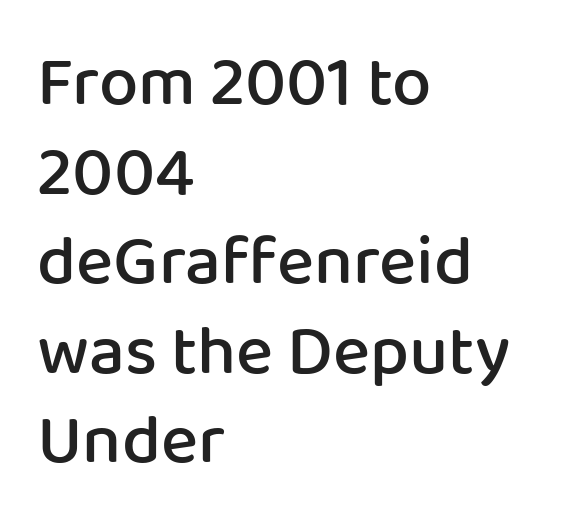
Tracking value appears to be zero — textbook default spacing. Reading down the column, the eye jumps a familiar distance to each next line. The letters stand upright; this is a roman face. Bold? Not quite — semibold, heavier than regular but stopping short.
